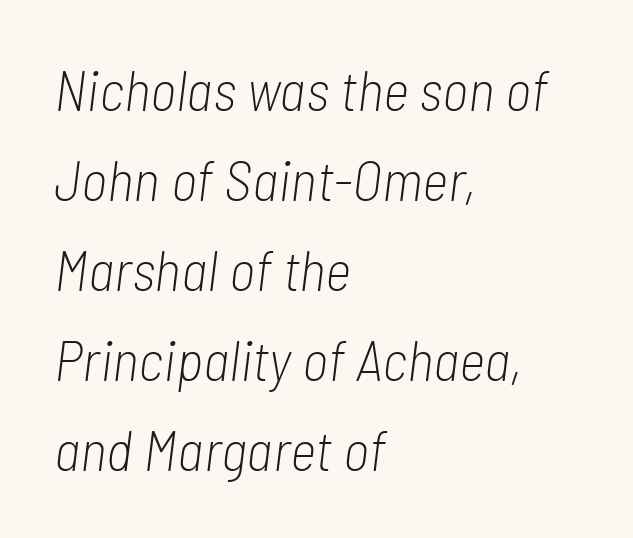
{"italic": "yes", "lean": "right", "slant_degrees": 7, "bold": "no", "weight": "light", "width": "condensed", "stroke_contrast": "low", "x_height": "medium", "monospaced": "no", "underline": "no", "align": "left", "line_spacing": "normal", "line_spacing_ratio": 1.58, "letter_spacing": "normal", "letter_spacing_em": 0.0, "glyph_px": 57}
